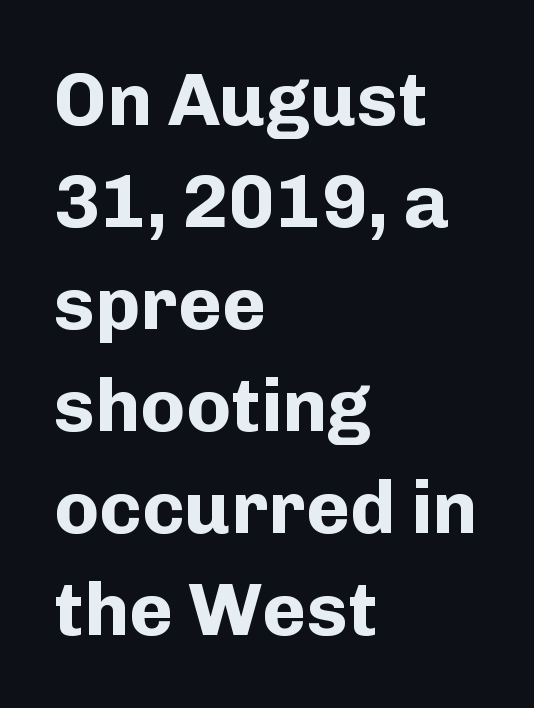
Standard letterfit; no display-style spreading of the glyphs. The space directly below the letters is spotless. A normal amount of white space separates one row of letters from the next. Proportional: the letters do not fall into vertical columns. The glyphs in this specimen are sans serif.
